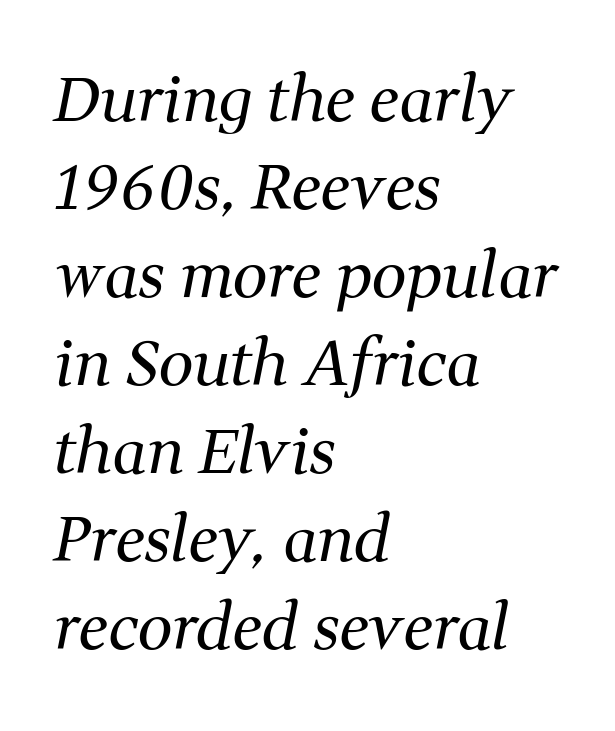
Q: Is the text bold? A: No.
Q: Is the text italic (slanted)? A: Yes, it leans right by about 11 degrees.
Q: Is the typeface a serif or a sans-serif typeface? A: Serif.
Q: Is the text underlined? A: No.
Q: How is the paragraph aligned? A: Left-aligned.
Q: Is the spacing between letters normal or unusually wide? A: Normal.
Q: Is the spacing between lines tight, normal or loose? A: Normal.
Q: Width (condensed, normal, or wide)? A: Normal.
Q: Stroke contrast? A: Medium.
Q: x-height? A: Medium.
Q: Monospaced? A: No.
